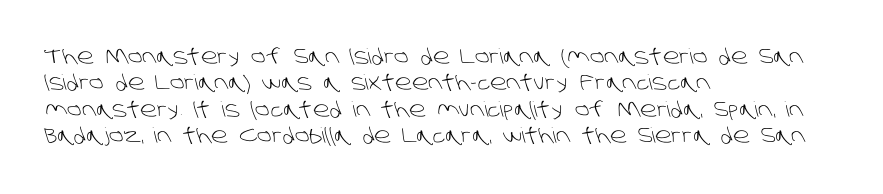
There is no visible air inserted between adjacent glyphs. A quiet, ordinary-to-light weight characterises the typeface. Bare-footed words on every line. The setting favours the left margin, as ordinary paragraphs usually do.
